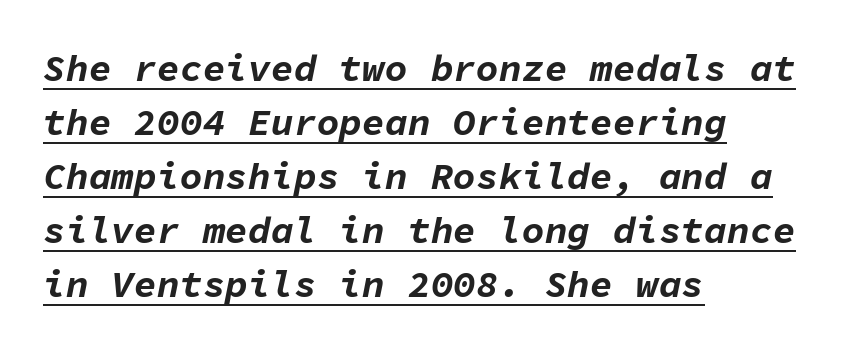
The image shows 38 px bold type, italic (leaning right), monospaced; set left-aligned, normal line spacing (1.42x), normal letter spacing, underlined; low stroke contrast and a medium x-height.
